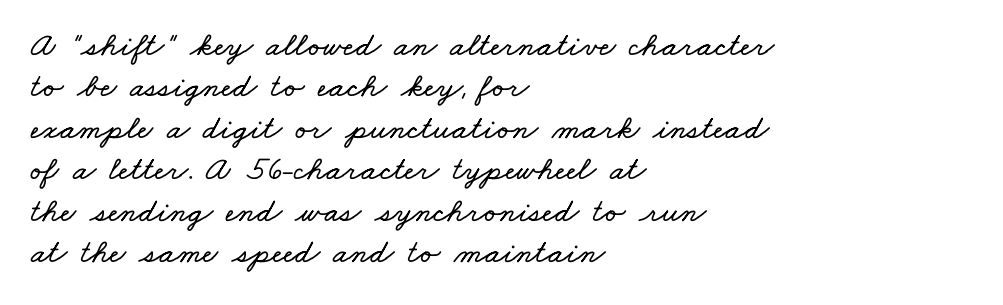
Underline: absent. Is this a fixed-width face? No — the glyphs have proportional, varying widths. The typesetter chose a ragged-right arrangement here. Inter-character spacing is left at the font's built-in metrics.
